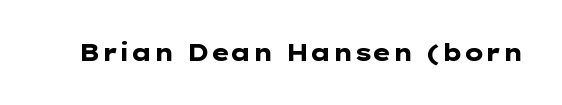
The image shows 23 px bold type, upright; set normal letter spacing, not underlined.
